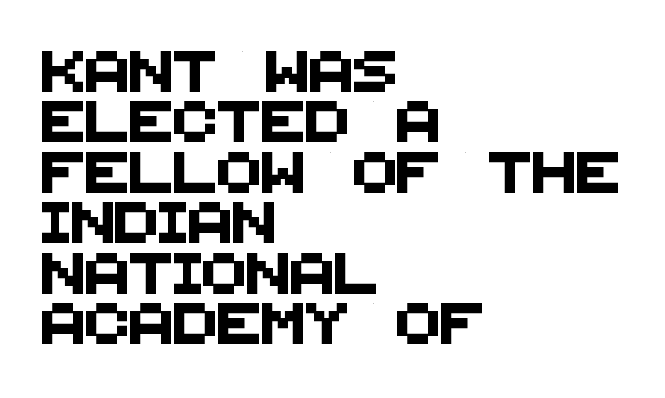
Check the space under the baseline: it is left empty. The rendering shows plain stroke endings on the letterforms — a sans-serif design. Do the characters align in a grid? No, the font is proportional. This sample is left-justified, so line endings fall wherever the words run out. The rendering keeps characters at their native spacing.
